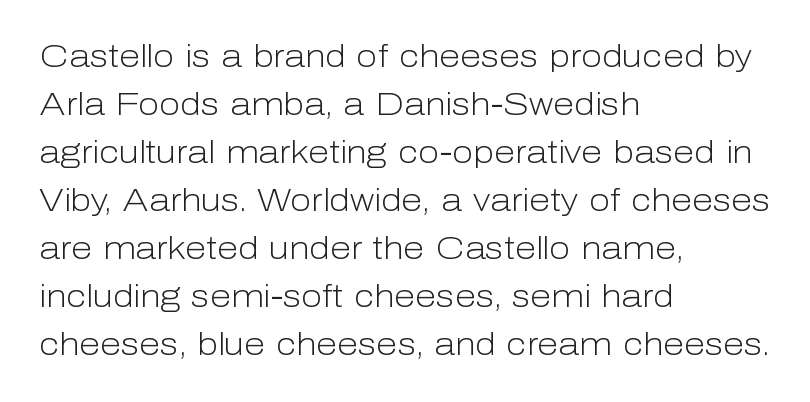
{"serif": "no", "italic": "no", "bold": "no", "weight": "light", "width": "normal", "stroke_contrast": "low", "x_height": "medium", "monospaced": "no", "underline": "no", "align": "left", "line_spacing": "normal", "line_spacing_ratio": 1.55, "letter_spacing": "normal", "letter_spacing_em": 0.0, "glyph_px": 31}
